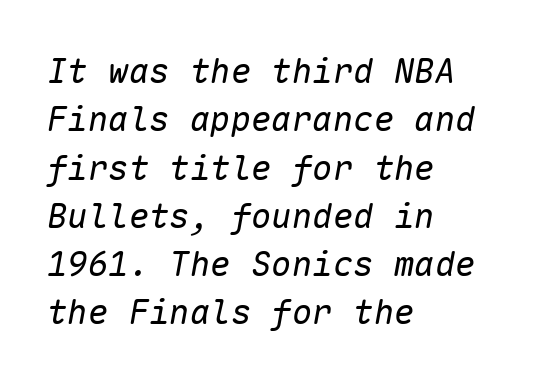
The letters sit at their default tracking, neither squeezed nor spread. Heaviness? Minimal to ordinary, like unemphasized prose. Each letter, wide or thin by design, is forced into the same width here. Descenders hang freely into open space.
